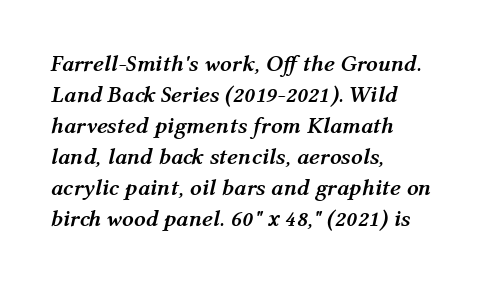
The space beneath each line is pristine and unruled. Normally led — the rows are evenly, conventionally spaced. You'd pick this weight for a headline — it's a proper bold. The face used here has a pronounced slope to its letters. Typeset ragged right — the left edge is the straight one. Spacing between characters is what you'd get straight out of the box.
